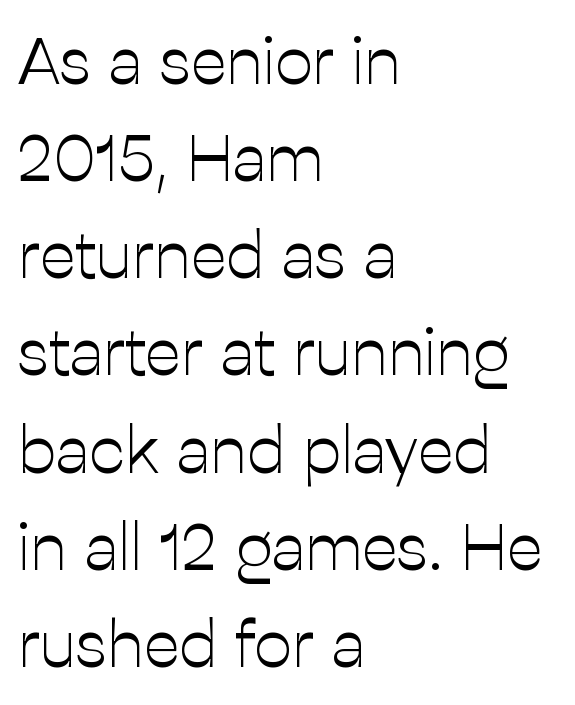
{"serif": "no", "italic": "no", "bold": "no", "weight": "light", "width": "normal", "stroke_contrast": "low", "x_height": "medium", "monospaced": "no", "underline": "no", "align": "left", "line_spacing": "normal", "line_spacing_ratio": 1.45, "letter_spacing": "normal", "letter_spacing_em": 0.0, "glyph_px": 67}
